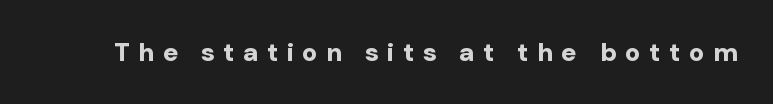
The image shows 26 px bold type, upright; set unusually wide letter spacing (+0.32 em), not underlined.
